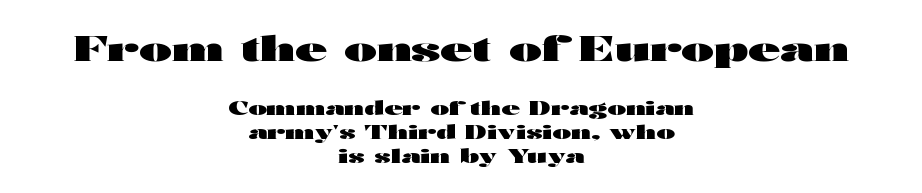
If you drew a line through each stem, it would be perfectly vertical. The designer gave the opening block more size than the closing block. The rendering uses a bold face; every stroke is thick and dark. A bare baseline throughout the passage. Which margin do the lines hug? Neither — every line sits in the middle. Here the designer chose a conventional face with non-uniform glyph widths.
